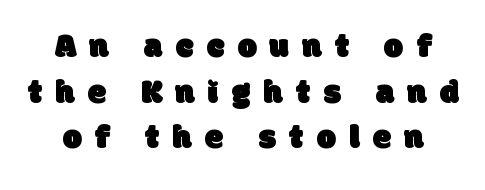
This sample uses a sans-serif face. Interline gaps are of average width in this sample. Each letter keeps its own natural width here, so spacing adapts to shape. The foot of each line stays bare and open. Does extra space separate the letters? Yes, quite a lot of it.
